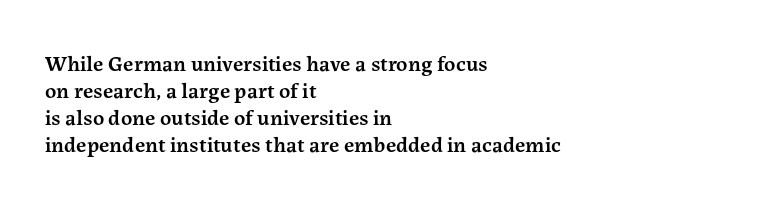
Letters rest on an invisible, unmarked baseline. Notice how the stems are strictly vertical — no italics here. In terms of letterspacing, this is plain default setting. This is moderately heavy type, rendered in semibold. Reading down the block, your eye returns to a fixed left position each line.
